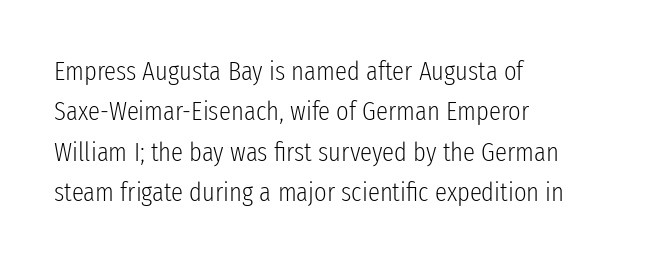
The passage shown stacks its lines at a standard gap. Students, note that the glyphs here touch the page at normal intervals. This reads as an unemphasized weight, regular at the heaviest. Typeset ragged right — the left edge is the straight one. No italicization has been applied; the sample stays upright.
